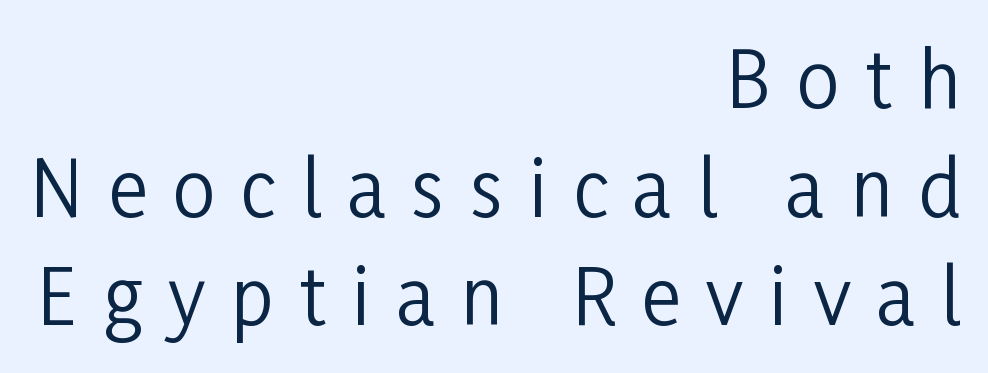
{"serif": "no", "italic": "no", "bold": "no", "weight": "regular", "width": "condensed", "stroke_contrast": "low", "x_height": "medium", "monospaced": "no", "underline": "no", "align": "right", "line_spacing": "normal", "line_spacing_ratio": 1.43, "letter_spacing": "wide", "letter_spacing_em": 0.34, "glyph_px": 76}
